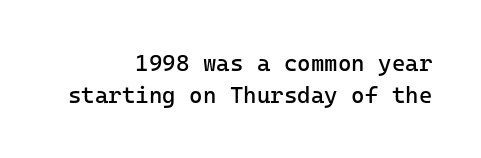
The gaps between neighbouring characters are ordinary and unremarkable. These lines were composed using upright roman letters. This rendering uses right alignment, leaving the left contour irregular. Horizontal bands of white between lines are of average thickness.
